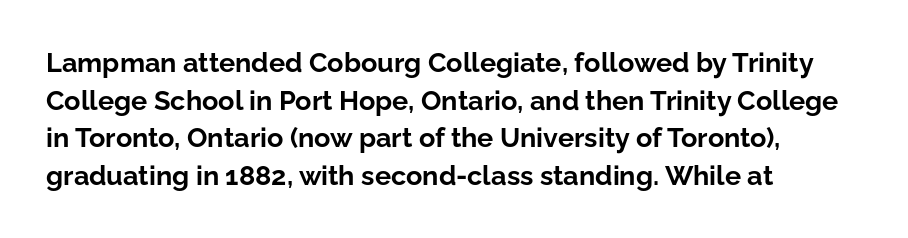
Q: Is the text bold? A: Yes.
Q: Is the text italic (slanted)? A: No, it is upright.
Q: Is the text underlined? A: No.
Q: How is the paragraph aligned? A: Left-aligned.
Q: Is the spacing between letters normal or unusually wide? A: Normal.
Q: Is the spacing between lines tight, normal or loose? A: Normal.
